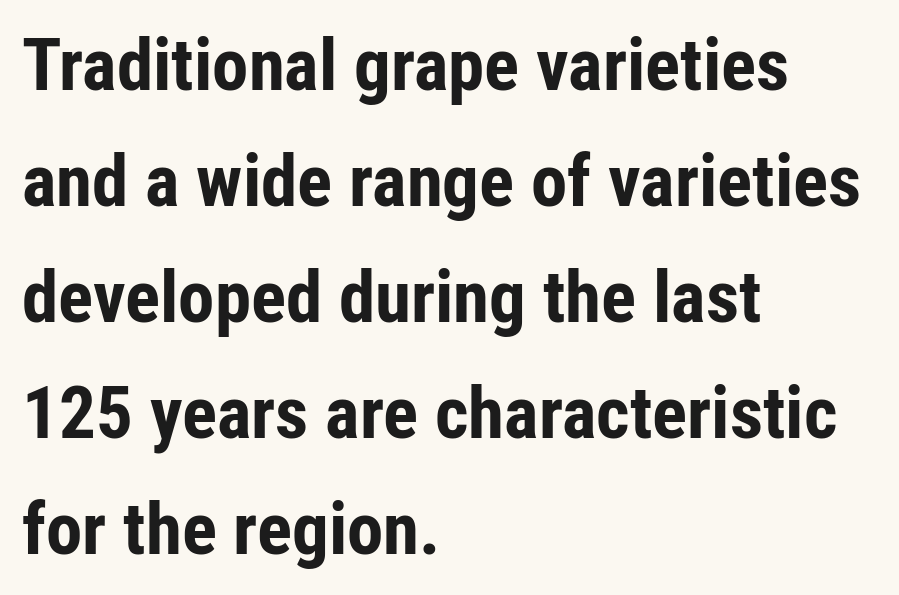
Is there any slant? The stems are plumb. The lines sit at an ordinary, default distance from one another. Its strokes are broad and dark, the hallmark of bold type. Does extra space separate the letters? No, they use regular spacing. The rag falls on the right side of this text block. The letters carry no serifs — their stems end cleanly without finishing strokes.
